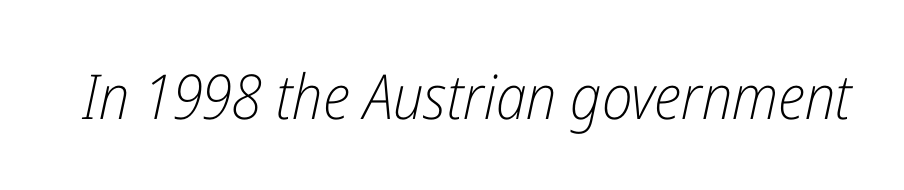
{"italic": "yes", "lean": "right", "slant_degrees": 12, "bold": "no", "weight": "light", "width": "condensed", "stroke_contrast": "low", "x_height": "medium", "monospaced": "no", "underline": "no", "letter_spacing": "normal", "letter_spacing_em": 0.0, "glyph_px": 62}
